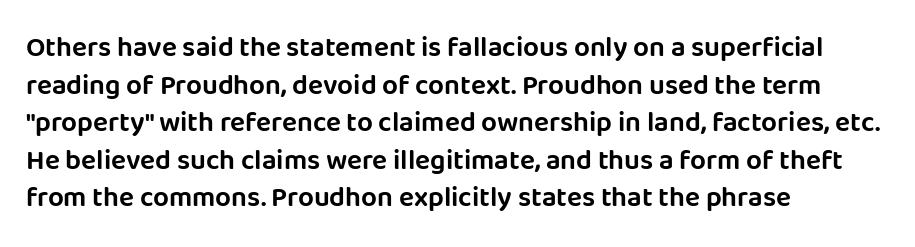
{"serif": "no", "italic": "no", "width": "normal", "stroke_contrast": "low", "x_height": "large", "monospaced": "no", "underline": "no", "align": "left", "line_spacing": "normal", "line_spacing_ratio": 1.34, "letter_spacing": "normal", "letter_spacing_em": 0.0, "glyph_px": 28}
